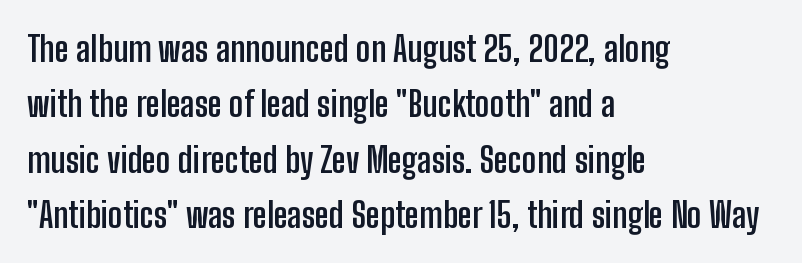
Q: Is the text bold? A: Yes.
Q: Is the text italic (slanted)? A: No, it is upright.
Q: Is the typeface a serif or a sans-serif typeface? A: Sans-serif.
Q: Is the text underlined? A: No.
Q: How is the paragraph aligned? A: Left-aligned.
Q: Is the spacing between letters normal or unusually wide? A: Normal.
Q: Is the spacing between lines tight, normal or loose? A: Normal.
Q: Width (condensed, normal, or wide)? A: Condensed.
Q: Stroke contrast? A: Low.
Q: x-height? A: Medium.
Q: Monospaced? A: No.
